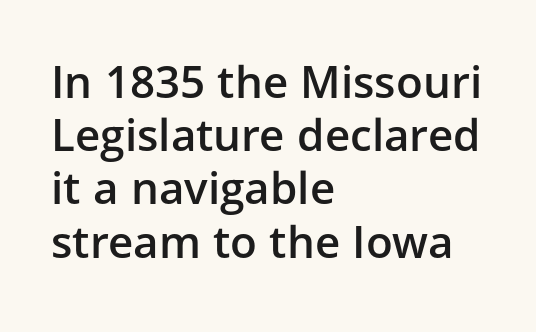
Q: Is the text bold? A: Semi-bold.
Q: Is the text italic (slanted)? A: No, it is upright.
Q: Is the typeface a serif or a sans-serif typeface? A: Sans-serif.
Q: Is the text underlined? A: No.
Q: How is the paragraph aligned? A: Left-aligned.
Q: Is the spacing between letters normal or unusually wide? A: Normal.
Q: Width (condensed, normal, or wide)? A: Normal.
Q: Stroke contrast? A: Low.
Q: x-height? A: Medium.
Q: Monospaced? A: No.
